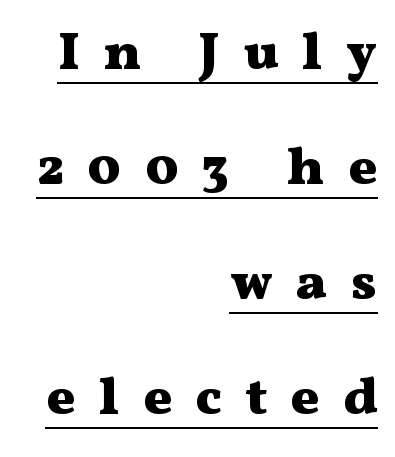
Q: Is the text bold? A: Yes.
Q: Is the text italic (slanted)? A: No, it is upright.
Q: Is the typeface a serif or a sans-serif typeface? A: Serif.
Q: Is the text underlined? A: Yes.
Q: How is the paragraph aligned? A: Right-aligned.
Q: Is the spacing between letters normal or unusually wide? A: Unusually wide.
Q: Is the spacing between lines tight, normal or loose? A: Loose.
Q: Width (condensed, normal, or wide)? A: Wide.
Q: Stroke contrast? A: Medium.
Q: x-height? A: Medium.
Q: Monospaced? A: No.
